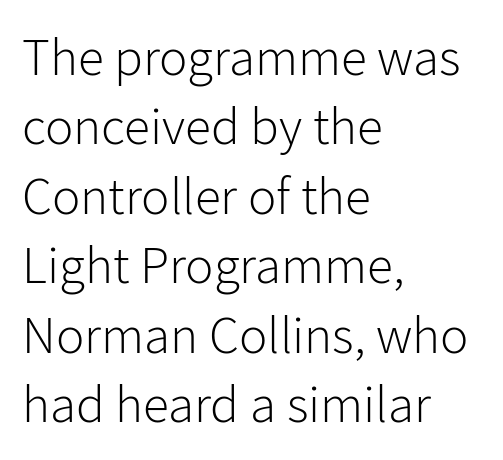
{"serif": "no", "italic": "no", "bold": "no", "weight": "light", "width": "normal", "stroke_contrast": "low", "x_height": "medium", "monospaced": "no", "underline": "no", "align": "left", "line_spacing": "normal", "line_spacing_ratio": 1.31, "letter_spacing": "normal", "letter_spacing_em": 0.0, "glyph_px": 53}
